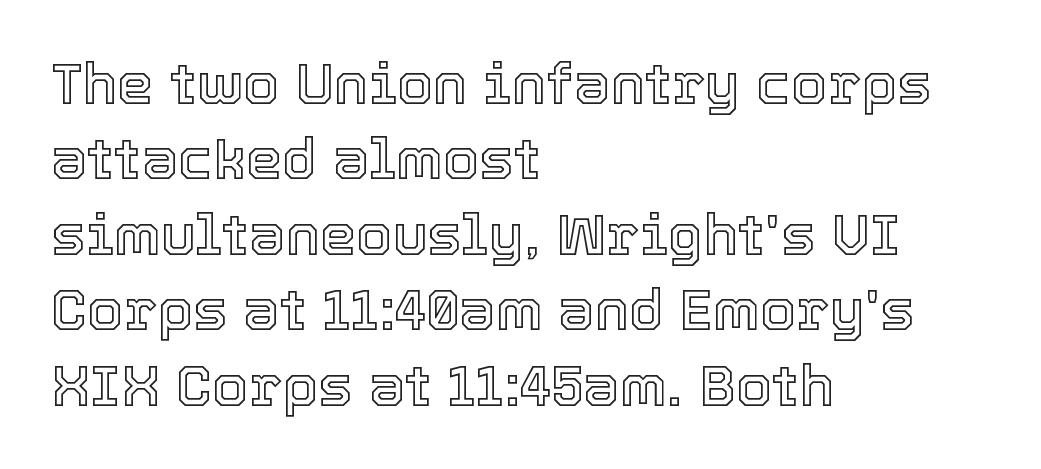
{"italic": "no", "width": "normal", "x_height": "medium", "monospaced": "no", "underline": "no", "align": "left", "line_spacing": "normal", "line_spacing_ratio": 1.3, "letter_spacing": "normal", "letter_spacing_em": 0.0, "glyph_px": 58}
